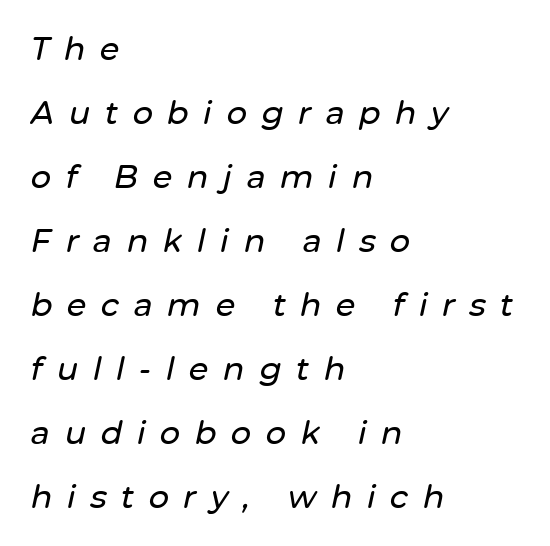
The image shows 32 px text type, italic (leaning right); set left-aligned, loose line spacing (2.0x), unusually wide letter spacing (+0.45 em), not underlined; low stroke contrast and a medium x-height.
